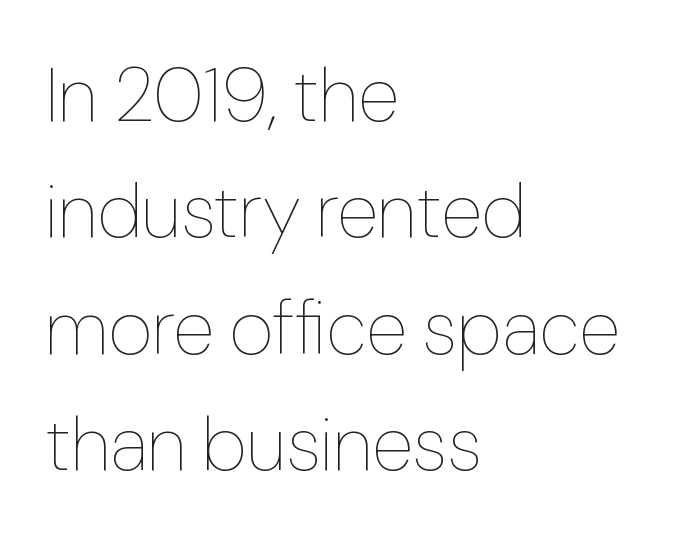
{"italic": "no", "bold": "no", "weight": "thin", "width": "normal", "stroke_contrast": "low", "x_height": "medium", "monospaced": "no", "underline": "no", "align": "left", "line_spacing": "normal", "line_spacing_ratio": 1.53, "letter_spacing": "normal", "letter_spacing_em": 0.0, "glyph_px": 76}
